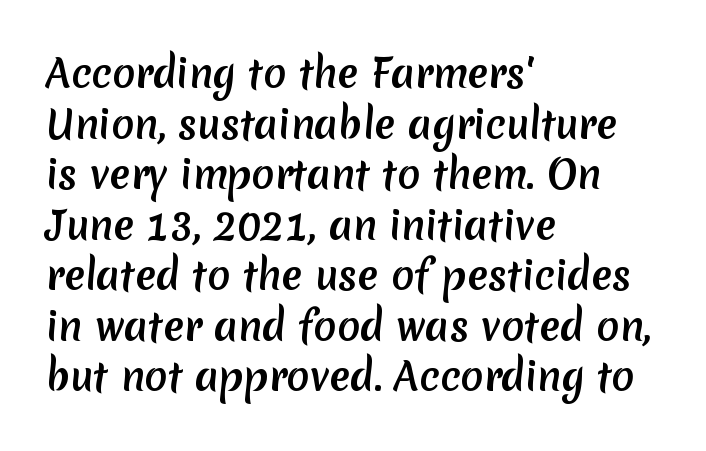
The image shows 38 px sans-serif type; set left-aligned, normal line spacing (1.33x), normal letter spacing, not underlined; medium stroke contrast and a medium x-height.
